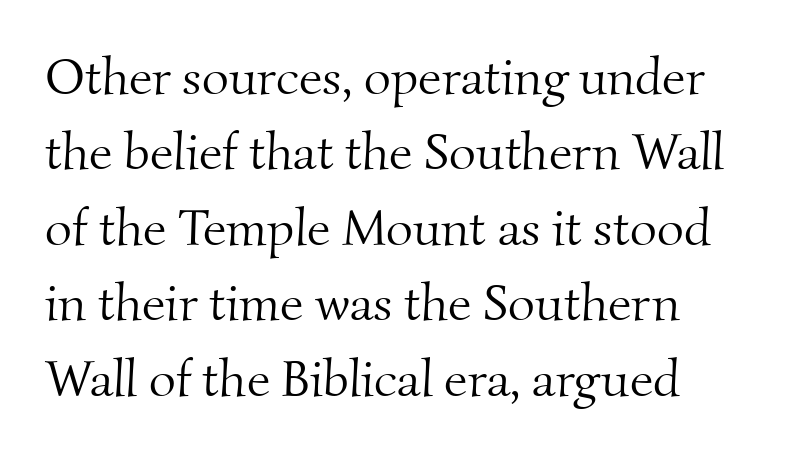
These lines are composed in type with serifs. There is no visible air inserted between adjacent glyphs. You could not count columns in this text — the font is proportionally spaced. Regular leading.
